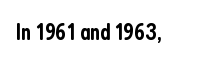
Quick note: underline off. Rendered with straight, roman letterforms. Each word holds together tightly as a unit, with standard inter-letter gaps. Slightly chunky letters — semibold, I'd say, not full bold.
